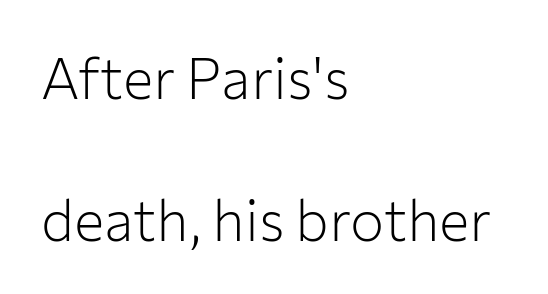
Q: Is the text bold? A: No.
Q: Is the text italic (slanted)? A: No, it is upright.
Q: Is the typeface a serif or a sans-serif typeface? A: Sans-serif.
Q: Is the text underlined? A: No.
Q: How is the paragraph aligned? A: Left-aligned.
Q: Is the spacing between letters normal or unusually wide? A: Normal.
Q: Is the spacing between lines tight, normal or loose? A: Loose.
Q: Width (condensed, normal, or wide)? A: Normal.
Q: Stroke contrast? A: Low.
Q: x-height? A: Medium.
Q: Monospaced? A: No.
